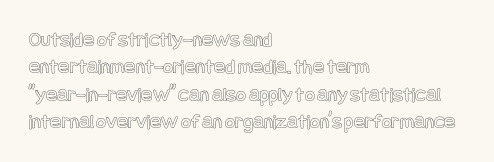
{"italic": "no", "underline": "no", "align": "left", "line_spacing": "normal", "line_spacing_ratio": 1.3, "letter_spacing": "normal", "letter_spacing_em": 0.0, "glyph_px": 21}
